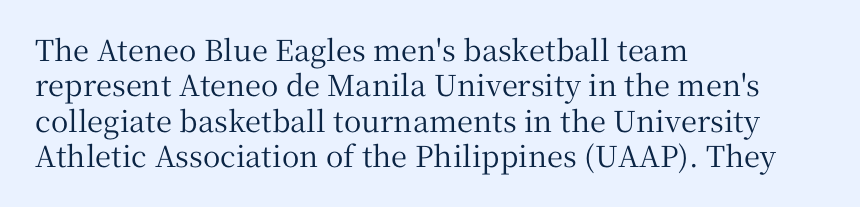
What kind of face is this? One with serifs. You could not count columns in this text — the font is proportionally spaced. Underlining? Definitely not there. The specimen reads as upright at a glance. Is the letter spacing exaggerated? No — it looks like the ordinary default. The ragged edge is on the right, which tells us the setting is flush left.
